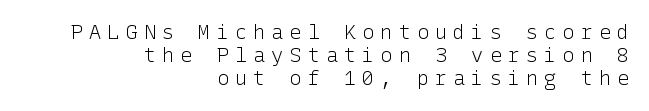
{"italic": "no", "bold": "no", "underline": "no", "align": "right", "line_spacing_ratio": 1.16, "letter_spacing": "wide", "letter_spacing_em": 0.31, "glyph_px": 20}
